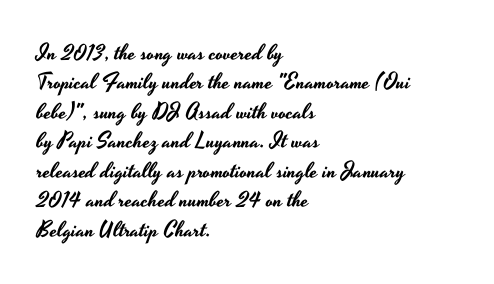
Reading down the block, your eye returns to a fixed left position each line. The space directly below the letters is spotless. Notice how descenders clear the ascenders below comfortably — that's standard leading. Each word holds together tightly as a unit, with standard inter-letter gaps.
